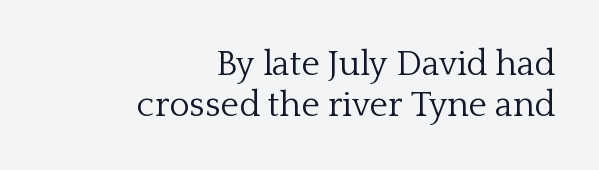
The image shows 35 px light serif type, upright; set right-aligned, line spacing 1.16x, normal letter spacing, not underlined; low stroke contrast and a medium x-height.
